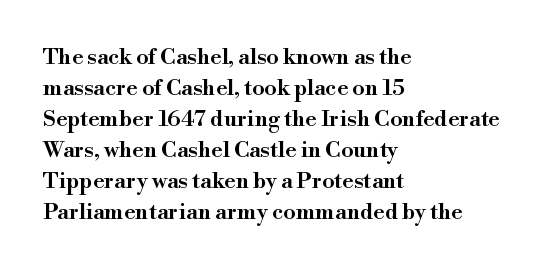
The image shows 22 px text type, upright; set left-aligned, normal line spacing (1.41x), normal letter spacing, not underlined.
